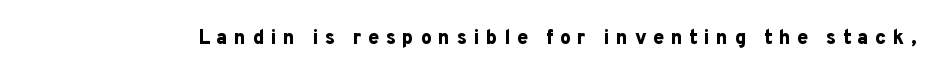
Q: Is the text bold? A: Yes.
Q: Is the text italic (slanted)? A: No, it is upright.
Q: Is the text underlined? A: No.
Q: Is the spacing between letters normal or unusually wide? A: Unusually wide.
